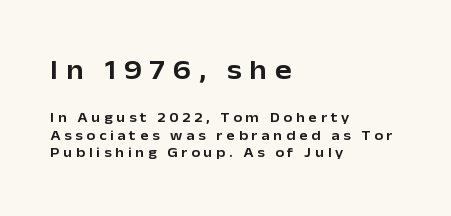
{"serif": "no", "italic": "no", "width": "normal", "stroke_contrast": "low", "x_height": "medium", "monospaced": "no", "underline": "no", "align": "left", "line_spacing": "normal", "line_spacing_ratio": 1.25, "letter_spacing": "wide", "letter_spacing_em": 0.27, "larger_block": "first", "size_ratio": 2.0, "glyph_px": 28}
